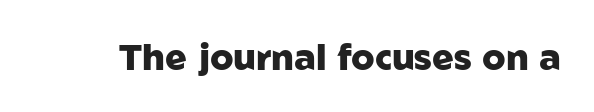
Look at the tracking — it's just the regular setting, nothing added. The strip under each line holds only bare page. Italic? Not at all — the glyphs are vertical. Are there feet on the stems? There aren't — it's a sans. The rendering uses natural spacing where letterforms have individual widths. Strong, thick strokes mark this as bold type.
